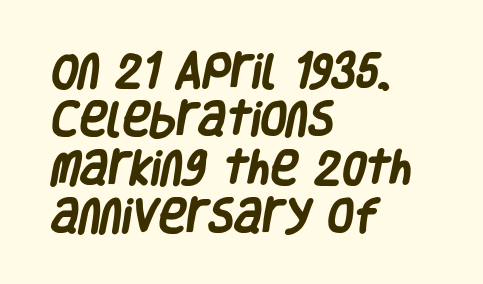
This rendering employs a face without finishing strokes, i.e., a sans-serif. The paragraph shown leans on its left margin. Students, note that the glyphs here touch the page at normal intervals. The space between consecutive lines is moderate. Quick note: underline off. Proportional: the letters do not fall into vertical columns.
